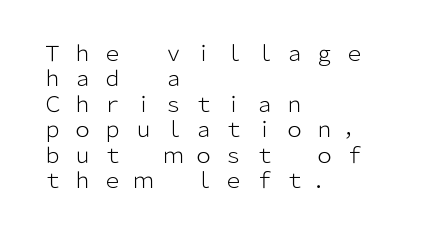
The image shows 21 px text type, upright; set left-aligned, line spacing 1.21x, unusually wide letter spacing (+0.44 em), not underlined.
